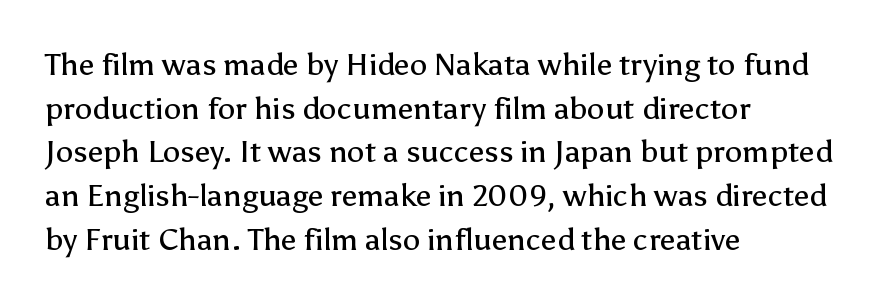
The image shows 31 px regular-weight sans-serif type, upright; set left-aligned, normal line spacing (1.41x), normal letter spacing, not underlined; low stroke contrast and a medium x-height.
